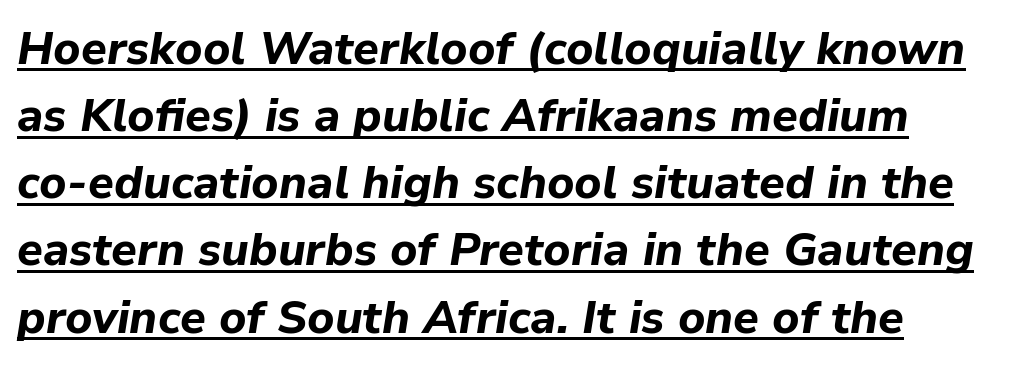
Quick note: interline space is typical. Character widths vary here, with narrow letters taking less room than wide ones. Emphasis-style slanted type is in use. A baseline rule has been typeset under these characters. Students, note that the glyphs here touch the page at normal intervals.
